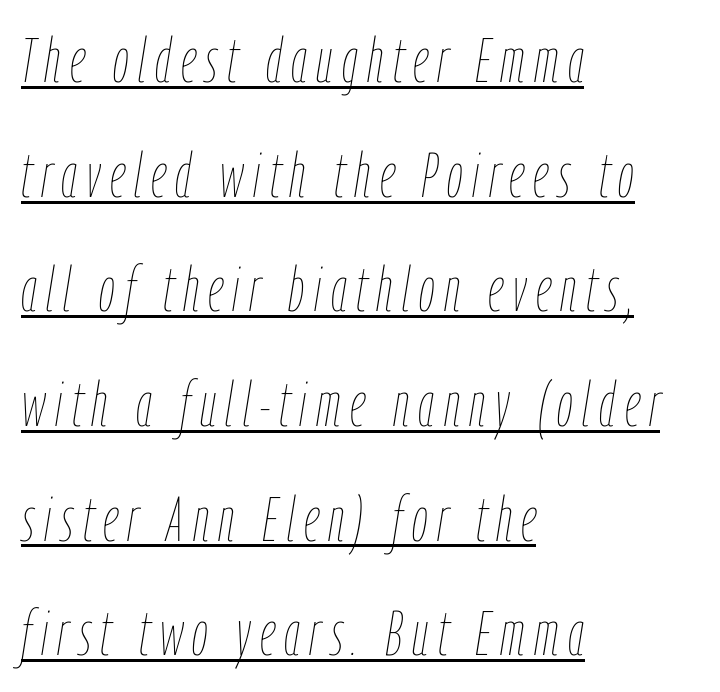
If you drew a line through each stem, it would be angled. The weight would be labelled regular, book, light, or lighter still. This sample has the flowing, uneven cadence of proportional lettering. Notice how a bar underscores the lettering throughout. The text block is weighted toward the left margin, trailing off unevenly rightward.
